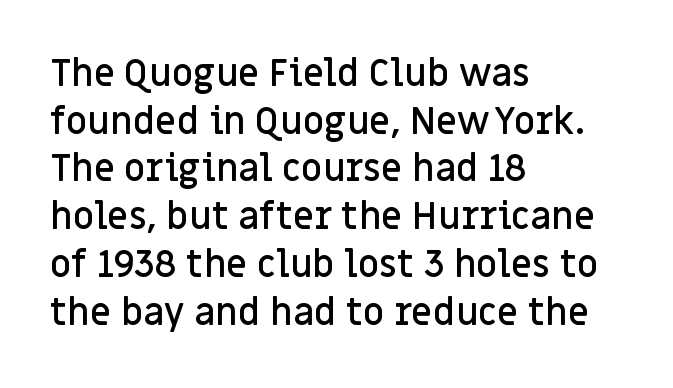
Q: Is the text bold? A: Semi-bold.
Q: Is the text italic (slanted)? A: No, it is upright.
Q: Is the typeface a serif or a sans-serif typeface? A: Sans-serif.
Q: Is the text underlined? A: No.
Q: How is the paragraph aligned? A: Left-aligned.
Q: Is the spacing between letters normal or unusually wide? A: Normal.
Q: Is the spacing between lines tight, normal or loose? A: Normal.
Q: Width (condensed, normal, or wide)? A: Normal.
Q: Stroke contrast? A: Low.
Q: x-height? A: Large.
Q: Monospaced? A: No.
